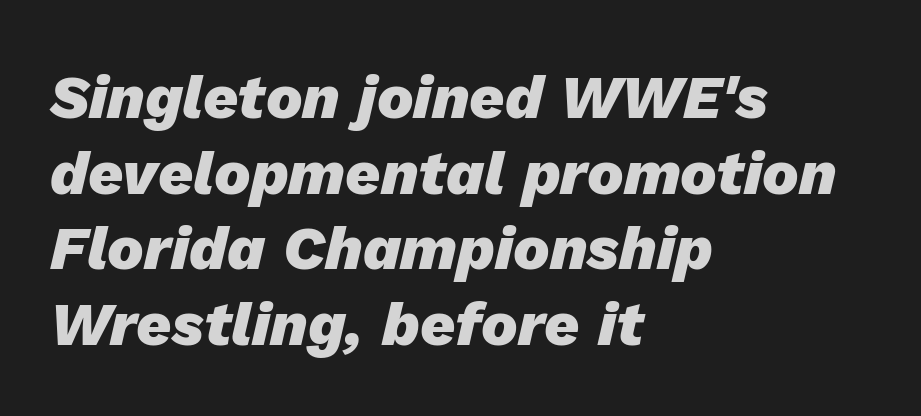
How heavy is the stroke? Heavy — this is a bold. Each line starts at the same left margin while the right side varies. The letters advance in unequal steps, a hallmark of proportional type. Every character sits at an angle, as italics do. The gaps between neighbouring characters are ordinary and unremarkable. The space beneath each line is pristine and unruled.
